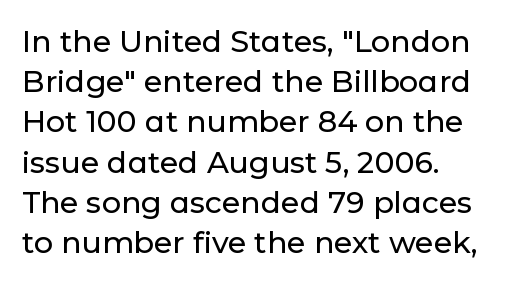
{"serif": "no", "italic": "no", "width": "normal", "stroke_contrast": "low", "x_height": "medium", "monospaced": "no", "underline": "no", "align": "left", "line_spacing": "normal", "line_spacing_ratio": 1.34, "letter_spacing": "normal", "letter_spacing_em": 0.0, "glyph_px": 30}
